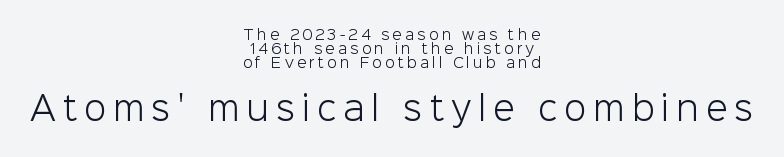
{"serif": "no", "italic": "no", "bold": "no", "weight": "light", "width": "normal", "stroke_contrast": "low", "x_height": "medium", "monospaced": "no", "underline": "no", "align": "center", "line_spacing": "tight", "line_spacing_ratio": 0.99, "letter_spacing": "wide", "letter_spacing_em": 0.22, "larger_block": "second", "size_ratio": 2.29, "glyph_px": 32}
